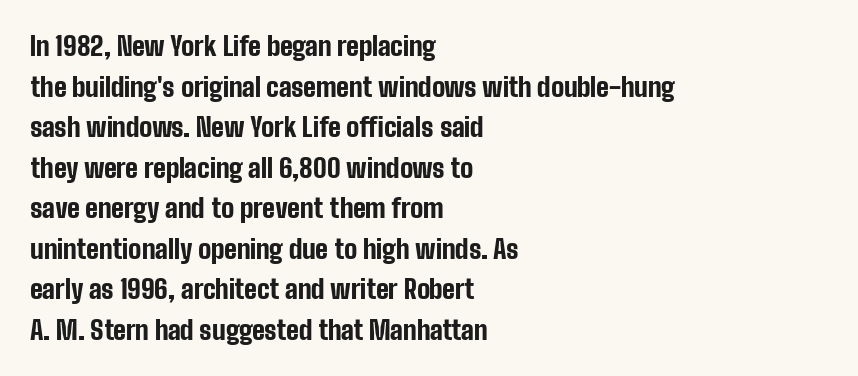
Students, note that the glyphs here touch the page at normal intervals. Lines of text with bare space underneath. Short and long lines alike share a common starting point at left. The font's upright variant was chosen for this text.
